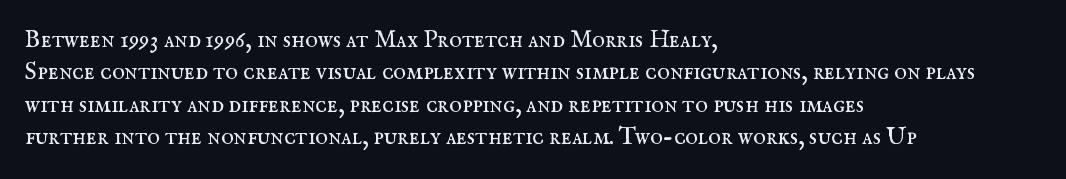
{"italic": "no", "bold": "no", "underline": "no", "align": "left", "line_spacing": "normal", "line_spacing_ratio": 1.35, "letter_spacing": "normal", "letter_spacing_em": 0.0, "glyph_px": 24}
